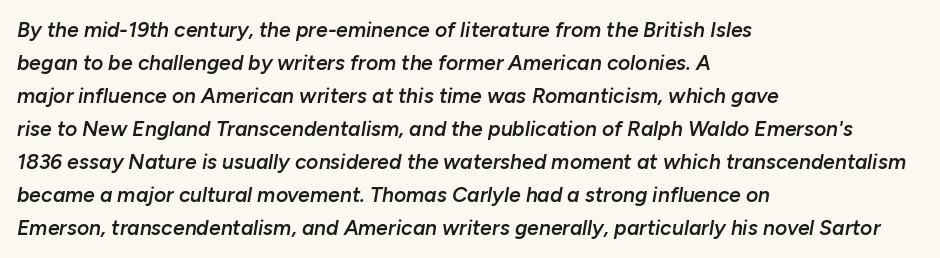
The image shows 21 px text type, italic (leaning right); set left-aligned, normal line spacing (1.57x), normal letter spacing, not underlined.
